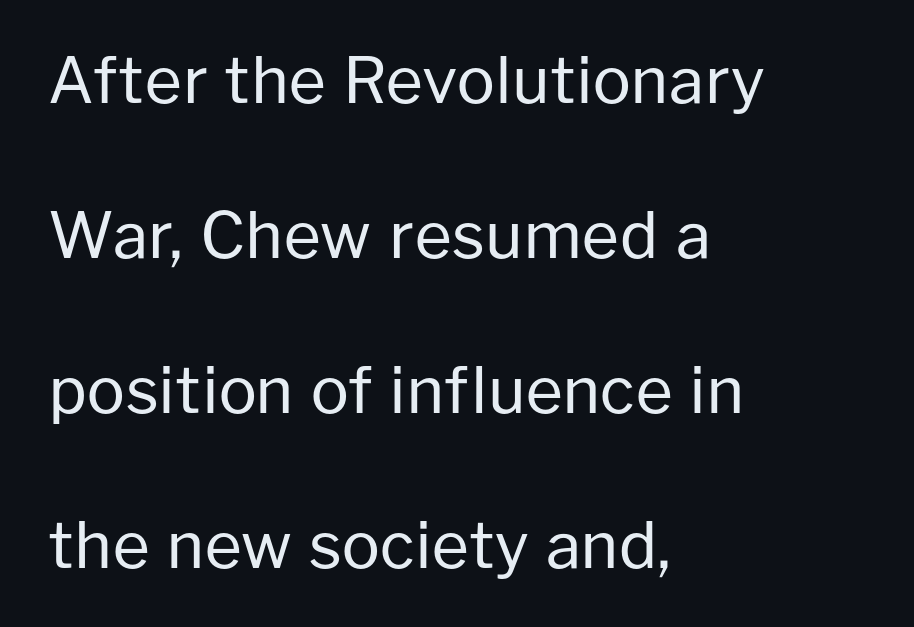
Spacing verdict: proportional, widths tailored to each character. Heaviness? Minimal to ordinary, like unemphasized prose. Does the lettering tilt? It doesn't — this is upright. Line spacing here is loose. Lines of text with bare space underneath.
